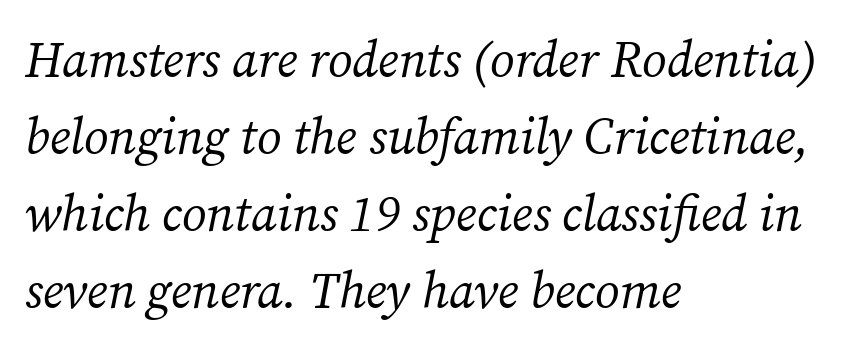
The image shows 50 px regular-weight serif type, italic (leaning right); set left-aligned, normal line spacing (1.54x), normal letter spacing, not underlined; medium stroke contrast and a medium x-height.
